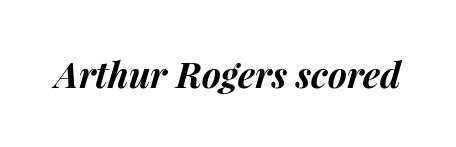
{"italic": "yes", "lean": "right", "slant_degrees": 15, "bold": "yes", "weight": "bold", "width": "normal", "stroke_contrast": "medium", "x_height": "medium", "monospaced": "no", "underline": "no", "letter_spacing": "normal", "letter_spacing_em": 0.0, "glyph_px": 36}
